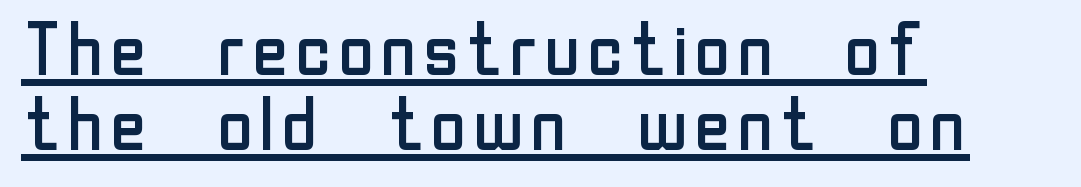
The image shows 73 px regular-weight sans-serif type, upright; set left-aligned, tight line spacing (1.03x), normal letter spacing, underlined; low stroke contrast and a medium x-height.
